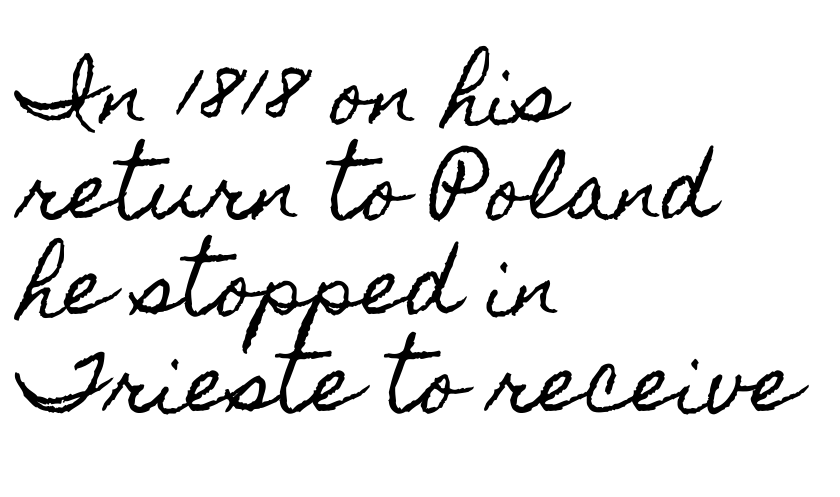
{"width": "condensed", "x_height": "small", "monospaced": "no", "underline": "no", "align": "left", "line_spacing": "normal", "line_spacing_ratio": 1.25, "letter_spacing": "normal", "letter_spacing_em": 0.0, "glyph_px": 77}
